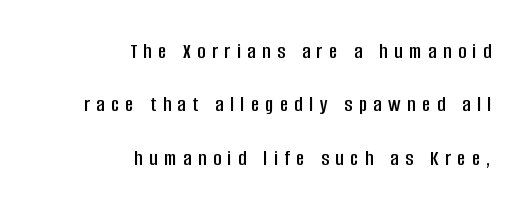
The rendering anchors every line to the right-hand side. Notice the wide empty band between every row — that's loose leading. Loose tracking; the words dissolve into strings of separated letters. Upright lettering throughout. The space directly below the letters is spotless.
